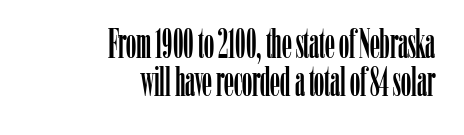
{"serif": "yes", "italic": "no", "width": "condensed", "stroke_contrast": "low", "x_height": "medium", "monospaced": "no", "underline": "no", "align": "right", "line_spacing": "tight", "line_spacing_ratio": 0.96, "letter_spacing": "normal", "letter_spacing_em": 0.0, "glyph_px": 40}
